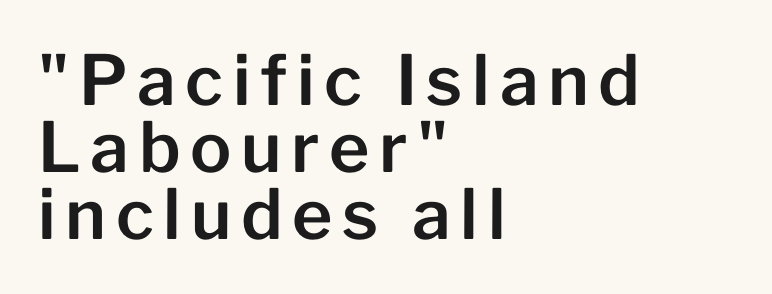
A sans-serif font was chosen for this passage. Anything drawn beneath the words? Only blank space. When letters stand straight like this, we call the style roman or upright. The face used here is proportionally spaced, like ordinary book or web type.
